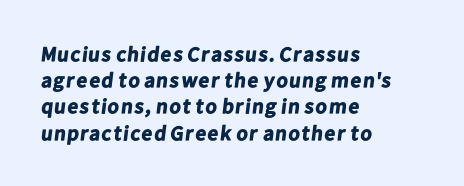
Q: Is the text bold? A: Yes.
Q: Is the text underlined? A: No.
Q: How is the paragraph aligned? A: Left-aligned.
Q: Is the spacing between letters normal or unusually wide? A: Normal.
Q: Is the spacing between lines tight, normal or loose? A: Normal.
